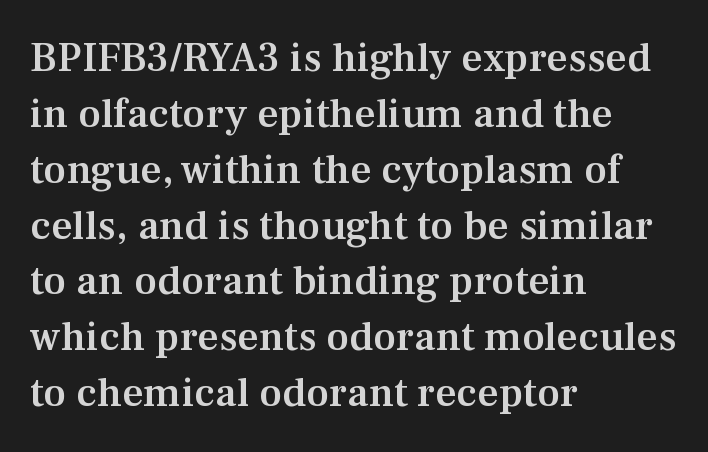
Q: Is the text bold? A: Semi-bold.
Q: Is the text italic (slanted)? A: No, it is upright.
Q: Is the typeface a serif or a sans-serif typeface? A: Serif.
Q: Is the text underlined? A: No.
Q: How is the paragraph aligned? A: Left-aligned.
Q: Is the spacing between letters normal or unusually wide? A: Normal.
Q: Is the spacing between lines tight, normal or loose? A: Normal.
Q: Width (condensed, normal, or wide)? A: Normal.
Q: Stroke contrast? A: Medium.
Q: x-height? A: Medium.
Q: Monospaced? A: No.
